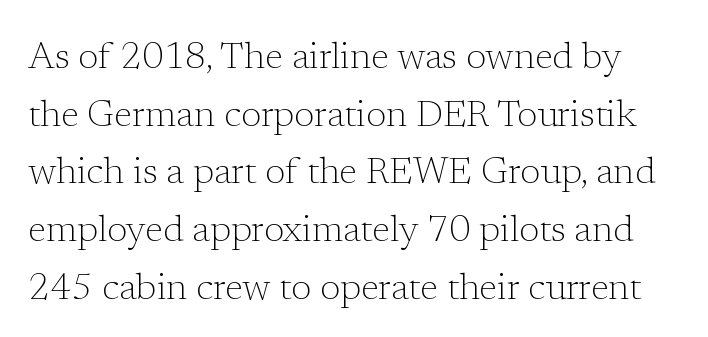
{"serif": "yes", "italic": "no", "bold": "no", "weight": "light", "width": "normal", "stroke_contrast": "low", "x_height": "medium", "monospaced": "no", "underline": "no", "line_spacing": "normal", "line_spacing_ratio": 1.56, "letter_spacing": "normal", "letter_spacing_em": 0.0, "glyph_px": 37}
